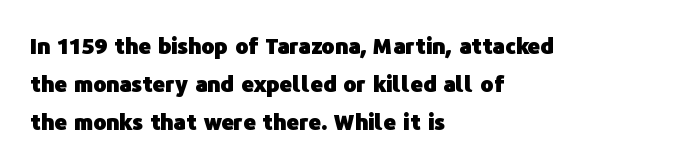
Q: Is the text bold? A: Yes.
Q: Is the text italic (slanted)? A: No, it is upright.
Q: Is the text underlined? A: No.
Q: How is the paragraph aligned? A: Left-aligned.
Q: Is the spacing between letters normal or unusually wide? A: Normal.
